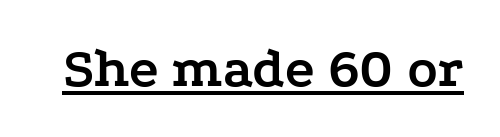
Q: Is the text bold? A: Yes.
Q: Is the text italic (slanted)? A: No, it is upright.
Q: Is the typeface a serif or a sans-serif typeface? A: Serif.
Q: Is the text underlined? A: Yes.
Q: Is the spacing between letters normal or unusually wide? A: Normal.
Q: Width (condensed, normal, or wide)? A: Wide.
Q: Stroke contrast? A: Low.
Q: x-height? A: Medium.
Q: Monospaced? A: No.
